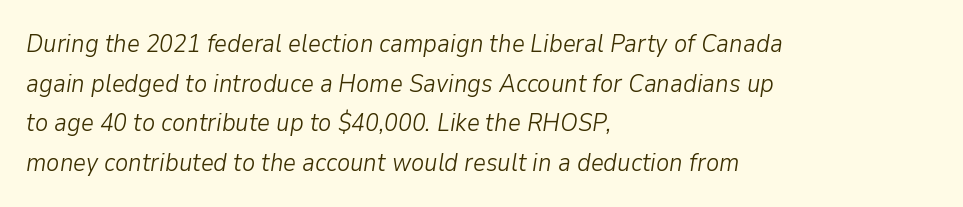
{"italic": "yes", "lean": "right", "slant_degrees": 9, "bold": "no", "underline": "no", "align": "left", "line_spacing": "normal", "line_spacing_ratio": 1.59, "letter_spacing": "normal", "letter_spacing_em": 0.0, "glyph_px": 25}
